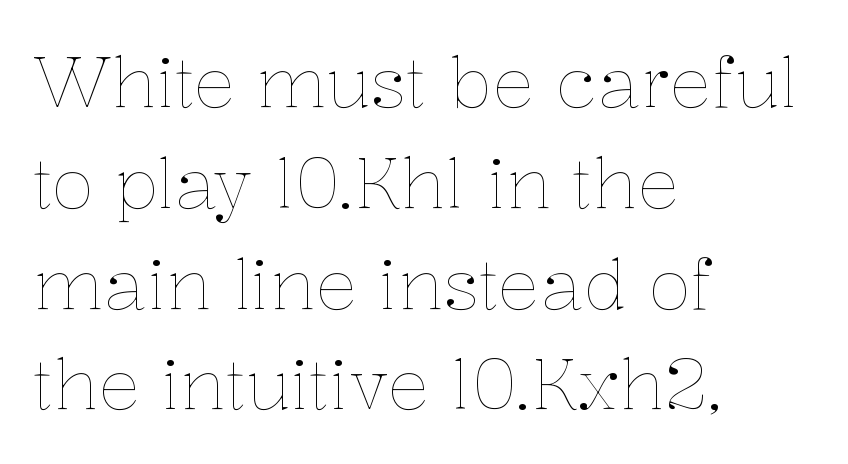
The image shows 70 px thin type, upright; set left-aligned, normal line spacing (1.44x), normal letter spacing, not underlined; low stroke contrast and a medium x-height.
